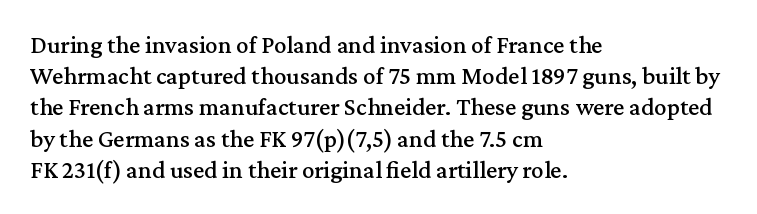
The image shows 25 px text type, upright; set left-aligned, normal line spacing (1.25x), normal letter spacing, not underlined.
